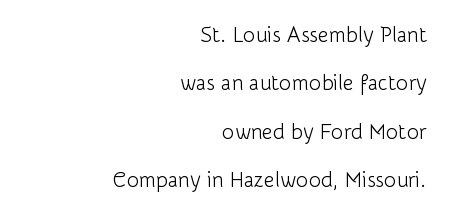
The image shows 21 px text type, upright; set right-aligned, loose line spacing (2.3x), normal letter spacing, not underlined.
